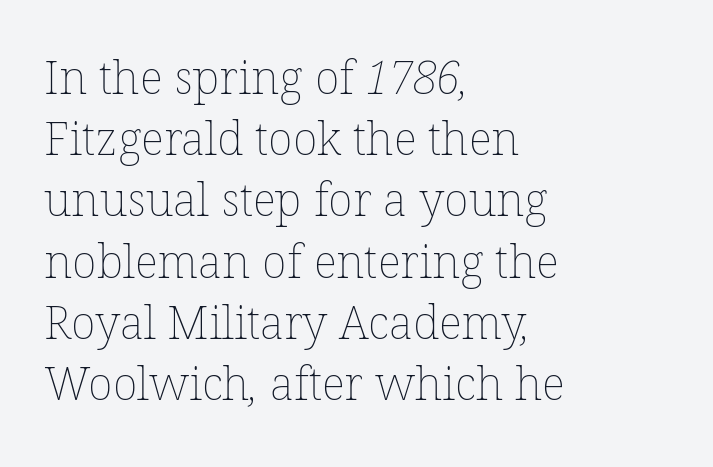
Line spacing here is normal. The passage shown is typed in a proportional face where columns would drift. The typesetting does not lean heavy: it is not bold. The letterforms sit shoulder to shoulder at normal distance. Just letters on the line, the space beneath them empty. The ragged edge is on the right, which tells us the setting is flush left.
